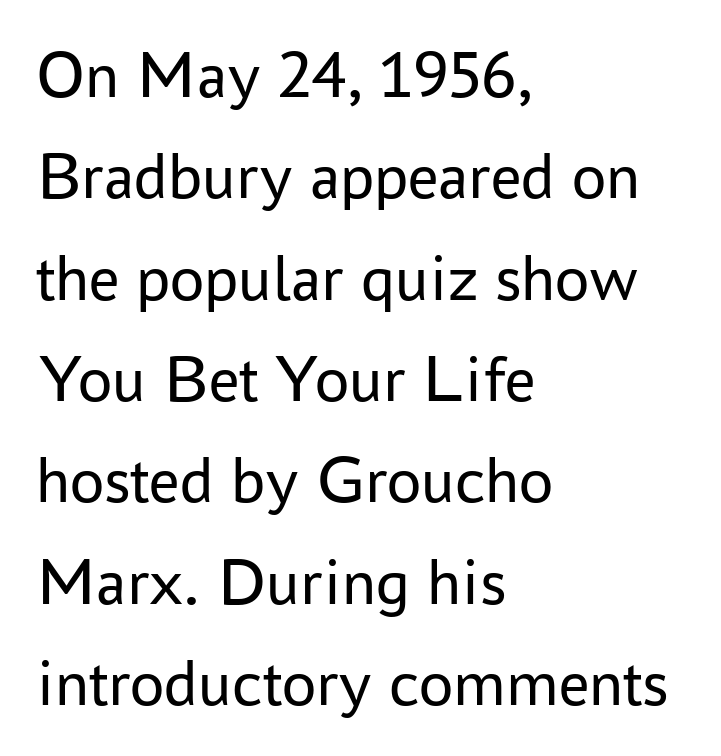
The image shows 68 px regular-weight sans-serif type, upright; set left-aligned, normal line spacing (1.49x), normal letter spacing, not underlined; low stroke contrast and a medium x-height.
